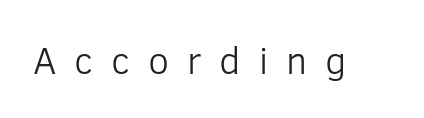
Q: Is the text bold? A: No.
Q: Is the text italic (slanted)? A: No, it is upright.
Q: Is the typeface a serif or a sans-serif typeface? A: Sans-serif.
Q: Is the text underlined? A: No.
Q: Is the spacing between letters normal or unusually wide? A: Unusually wide.
Q: Width (condensed, normal, or wide)? A: Normal.
Q: Stroke contrast? A: Low.
Q: x-height? A: Medium.
Q: Monospaced? A: No.
